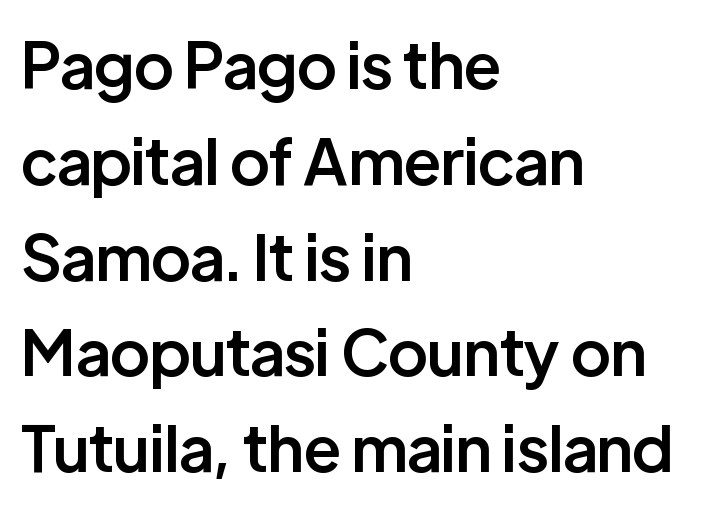
Q: Is the text bold? A: Semi-bold.
Q: Is the text italic (slanted)? A: No, it is upright.
Q: Is the typeface a serif or a sans-serif typeface? A: Sans-serif.
Q: Is the text underlined? A: No.
Q: How is the paragraph aligned? A: Left-aligned.
Q: Is the spacing between letters normal or unusually wide? A: Normal.
Q: Is the spacing between lines tight, normal or loose? A: Normal.
Q: Width (condensed, normal, or wide)? A: Normal.
Q: Stroke contrast? A: Low.
Q: x-height? A: Medium.
Q: Monospaced? A: No.
